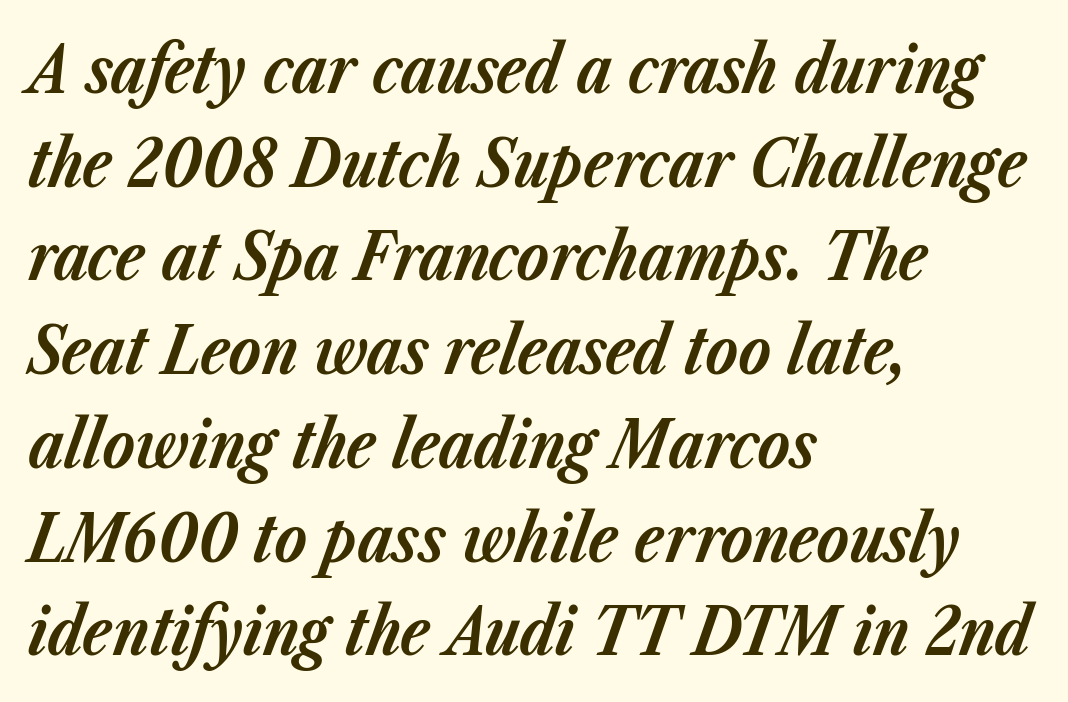
Q: Is the text bold? A: Yes.
Q: Is the text italic (slanted)? A: Yes, it leans right by about 23 degrees.
Q: Is the text underlined? A: No.
Q: How is the paragraph aligned? A: Left-aligned.
Q: Is the spacing between letters normal or unusually wide? A: Normal.
Q: Is the spacing between lines tight, normal or loose? A: Normal.
Q: Width (condensed, normal, or wide)? A: Normal.
Q: Stroke contrast? A: Low.
Q: x-height? A: Medium.
Q: Monospaced? A: No.
